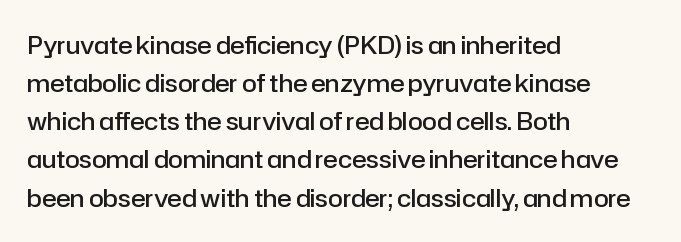
The image shows 24 px text type, upright; set left-aligned, normal line spacing (1.59x), normal letter spacing, not underlined.
